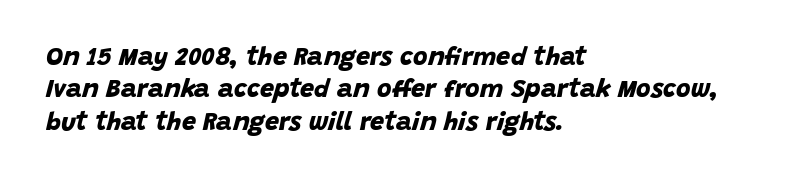
The image shows 25 px bold type; set left-aligned, normal line spacing (1.3x), normal letter spacing, not underlined.
